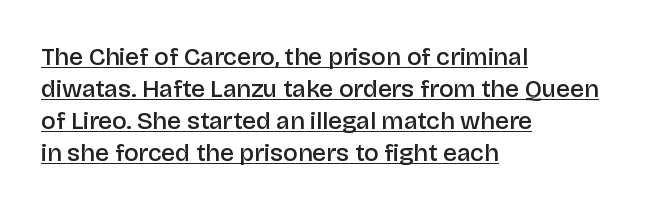
{"italic": "no", "bold": "semi", "underline": "yes", "align": "left", "line_spacing": "normal", "line_spacing_ratio": 1.28, "letter_spacing": "normal", "letter_spacing_em": 0.0, "glyph_px": 25}
